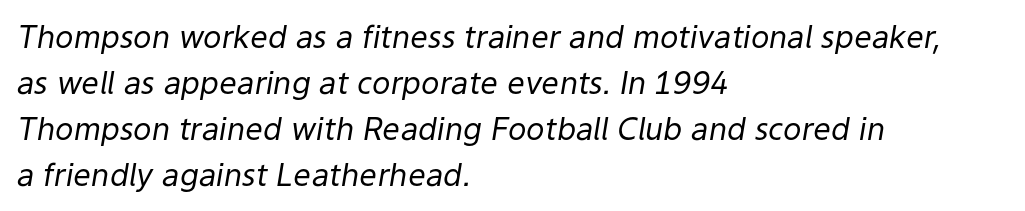
Q: Is the text bold? A: No.
Q: Is the text italic (slanted)? A: Yes, it leans right by about 9 degrees.
Q: Is the text underlined? A: No.
Q: How is the paragraph aligned? A: Left-aligned.
Q: Is the spacing between letters normal or unusually wide? A: Normal.
Q: Is the spacing between lines tight, normal or loose? A: Normal.
Q: Width (condensed, normal, or wide)? A: Normal.
Q: Stroke contrast? A: Low.
Q: x-height? A: Medium.
Q: Monospaced? A: No.
